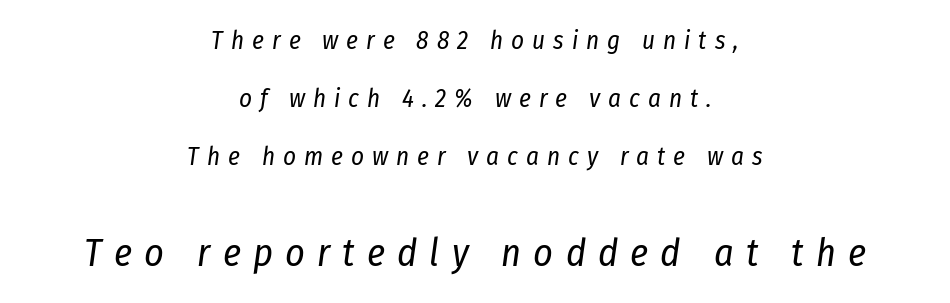
The zone under the glyphs is completely vacant. This sample is center-justified, so both line endings float freely. Compared with typical body copy, the letter spacing here is much looser. Character widths vary here, with narrow letters taking less room than wide ones. Would a proofreader flag this as italicized? Yes.
